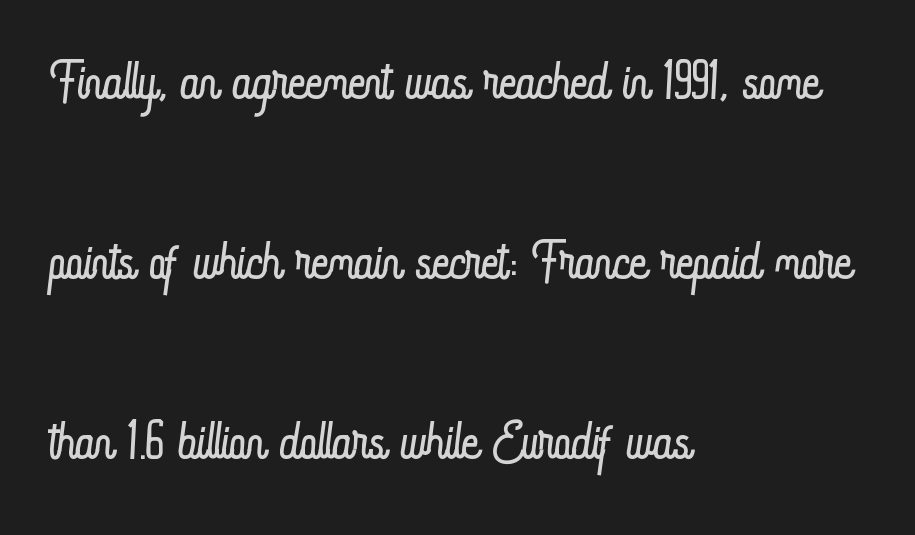
The image shows 74 px light, condensed type; set left-aligned, loose line spacing (2.43x), normal letter spacing, not underlined; low stroke contrast and a small x-height.
